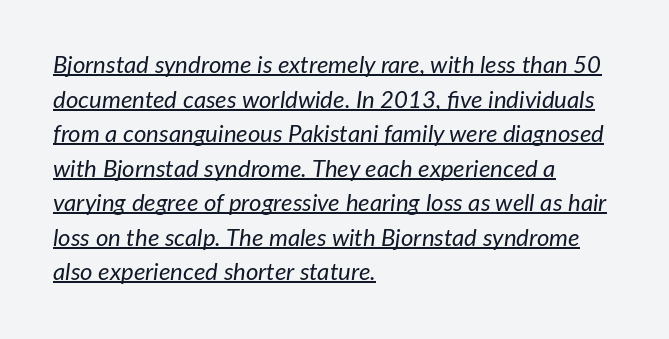
The image shows 24 px text type, italic (leaning right); set left-aligned, normal line spacing (1.44x), normal letter spacing, underlined.
